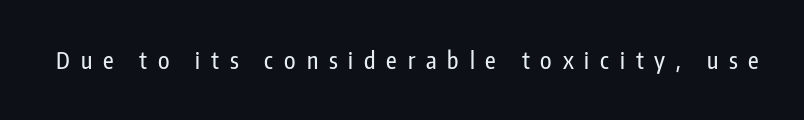
{"italic": "no", "underline": "no", "letter_spacing": "wide", "letter_spacing_em": 0.47, "glyph_px": 23}
